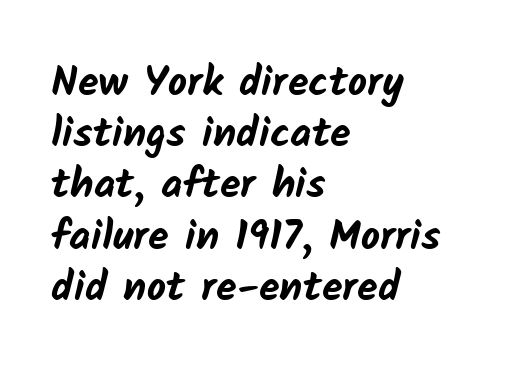
Q: Is the text bold? A: Yes.
Q: Is the typeface a serif or a sans-serif typeface? A: Sans-serif.
Q: Is the text underlined? A: No.
Q: How is the paragraph aligned? A: Left-aligned.
Q: Is the spacing between letters normal or unusually wide? A: Normal.
Q: Width (condensed, normal, or wide)? A: Normal.
Q: Stroke contrast? A: Low.
Q: x-height? A: Medium.
Q: Monospaced? A: No.
